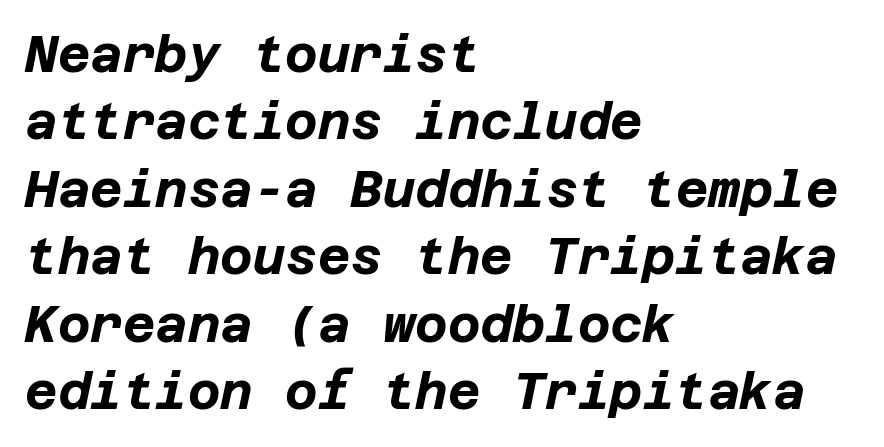
The image shows 50 px bold type, italic (leaning right); set left-aligned, normal line spacing (1.35x), normal letter spacing, not underlined; low stroke contrast and a large x-height.
